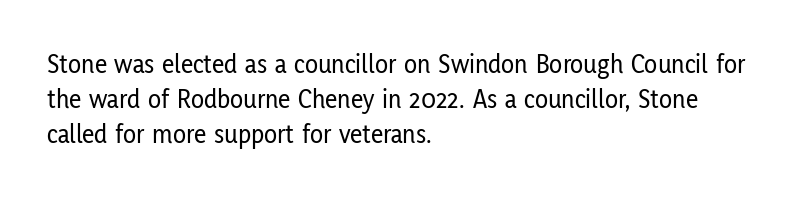
The image shows 27 px text type, upright; set left-aligned, normal line spacing (1.29x), normal letter spacing, not underlined.
